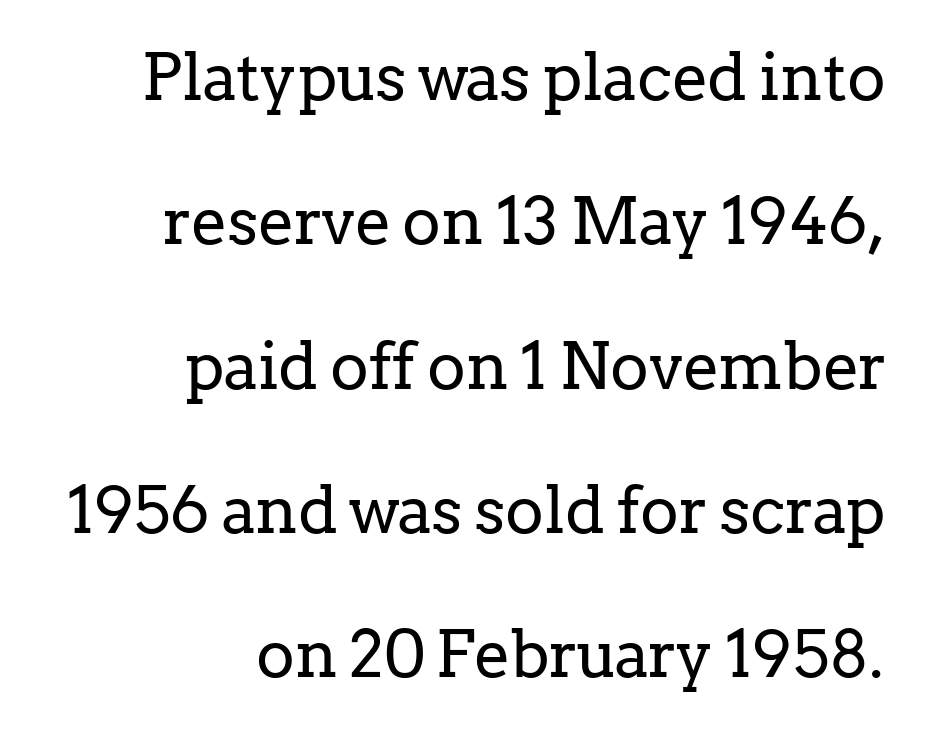
{"serif": "yes", "italic": "no", "bold": "no", "weight": "regular", "width": "normal", "stroke_contrast": "low", "x_height": "medium", "monospaced": "no", "underline": "no", "align": "right", "line_spacing": "loose", "line_spacing_ratio": 2.22, "letter_spacing": "normal", "letter_spacing_em": 0.0, "glyph_px": 65}
